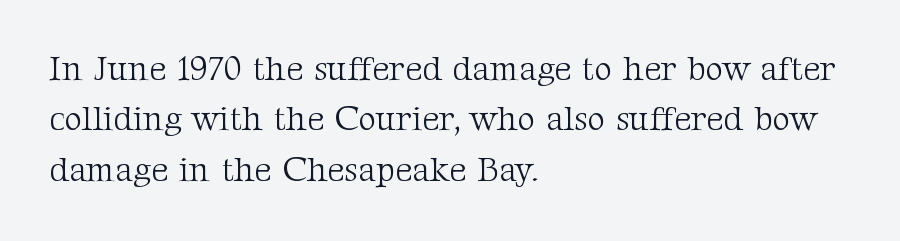
Counters stay open thanks to moderate or lighter strokes. Each word holds together tightly as a unit, with standard inter-letter gaps. The letters advance in unequal steps, a hallmark of proportional type. Short and long lines alike share a common starting point at left.
